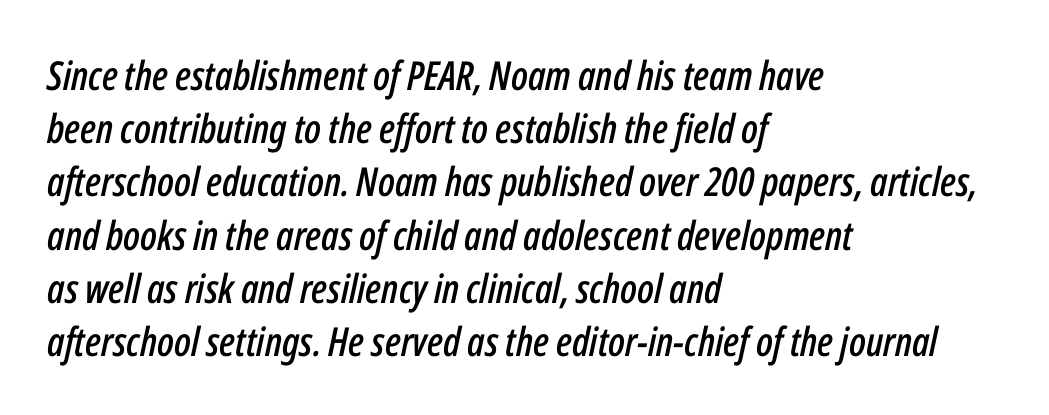
The image shows 40 px condensed type, italic (leaning right); set left-aligned, normal line spacing (1.33x), normal letter spacing, not underlined; low stroke contrast and a medium x-height.
